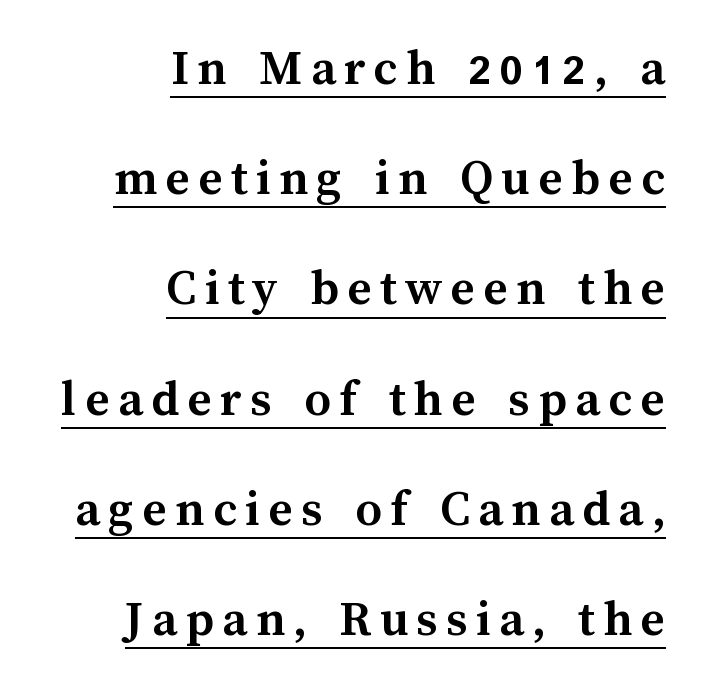
Q: Is the text bold? A: Yes.
Q: Is the text italic (slanted)? A: No, it is upright.
Q: Is the text underlined? A: Yes.
Q: How is the paragraph aligned? A: Right-aligned.
Q: Is the spacing between lines tight, normal or loose? A: Loose.
Q: Width (condensed, normal, or wide)? A: Normal.
Q: Stroke contrast? A: Medium.
Q: x-height? A: Medium.
Q: Monospaced? A: No.
